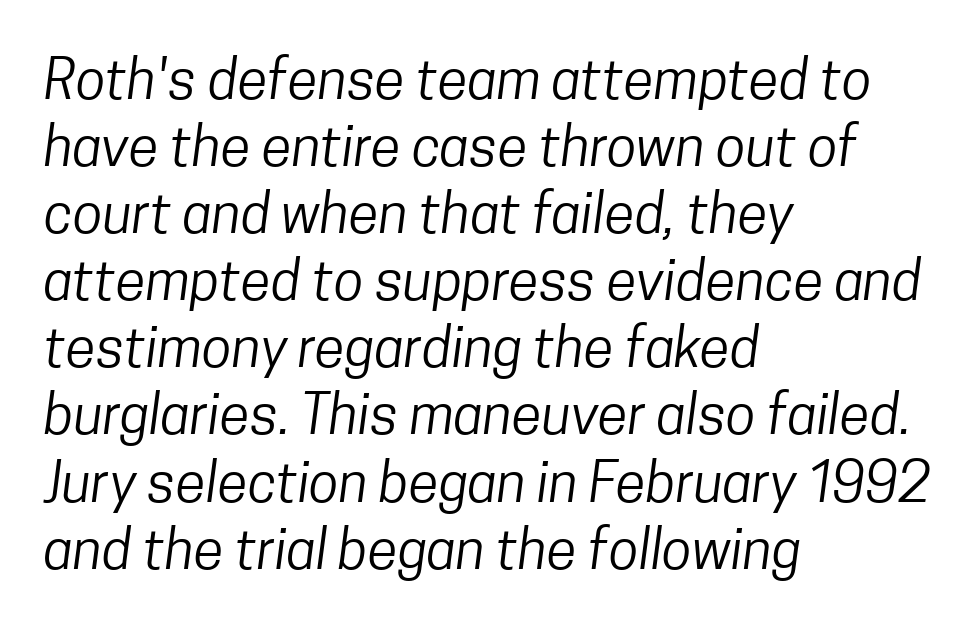
The image shows 55 px regular-weight, condensed sans-serif type; set left-aligned, line spacing 1.22x, normal letter spacing, not underlined; low stroke contrast and a medium x-height.
